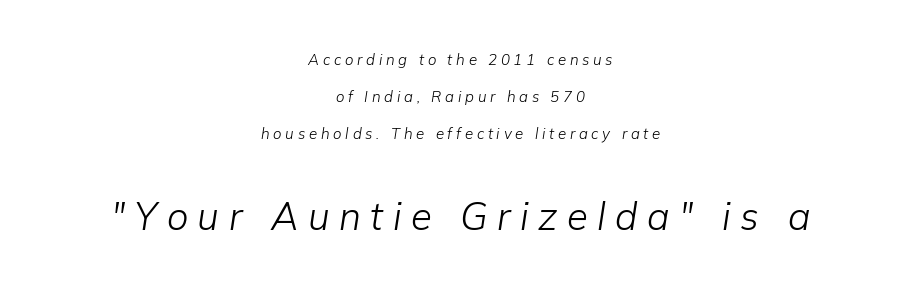
These lines are centered, leaving both edges ragged. Looks like regular typesetting: each glyph gets only the width it needs. Rows of type keep a wide berth in the vertical direction. Honestly, the letter spacing is so wide it's the main thing you notice. Each row of text sits above clean, open space. Is the type heavy? It reads as light-to-regular instead.
